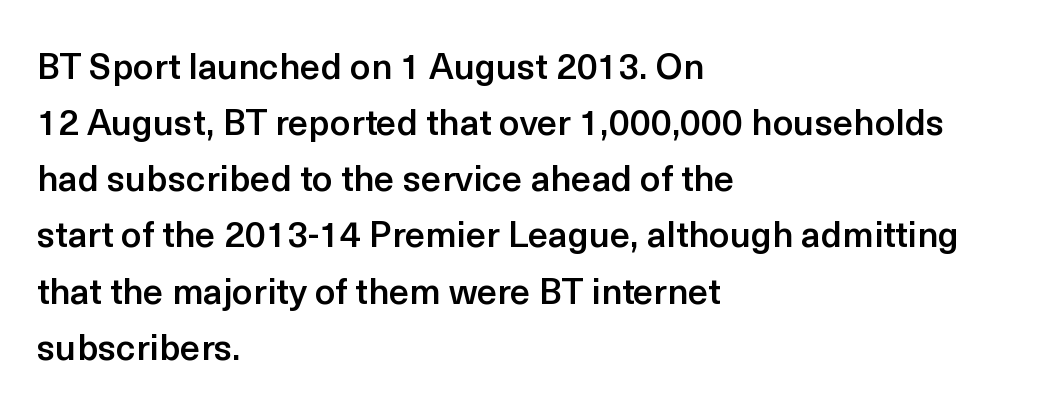
The lines in this sample share a left origin and differ only in where they stop. The rendering uses a semibold face; strokes are thickened but not to full bold. Upright lettering throughout. The type is set solid horizontally, with unmodified tracking.
